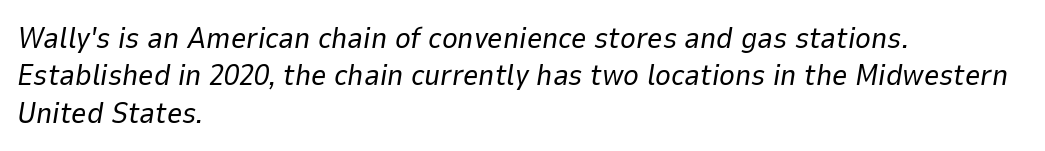
In CSS terms this would be text-align: left. You can tell it's italic because the verticals aren't actually vertical. Descender tails drop into unmarked territory. Spacing verdict: proportional, widths tailored to each character. Is this a heavy cut? Hardly; it is regular or lighter. Regular leading.
